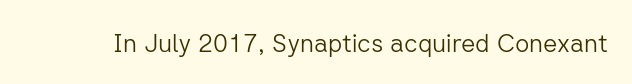
The image shows 25 px text type, upright; set normal letter spacing, not underlined.
